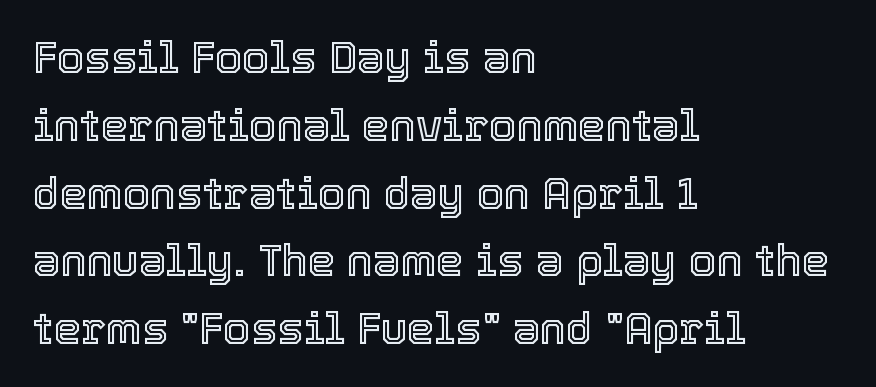
The image shows 44 px text type, upright; set left-aligned, normal line spacing (1.54x), normal letter spacing, not underlined; a medium x-height.
